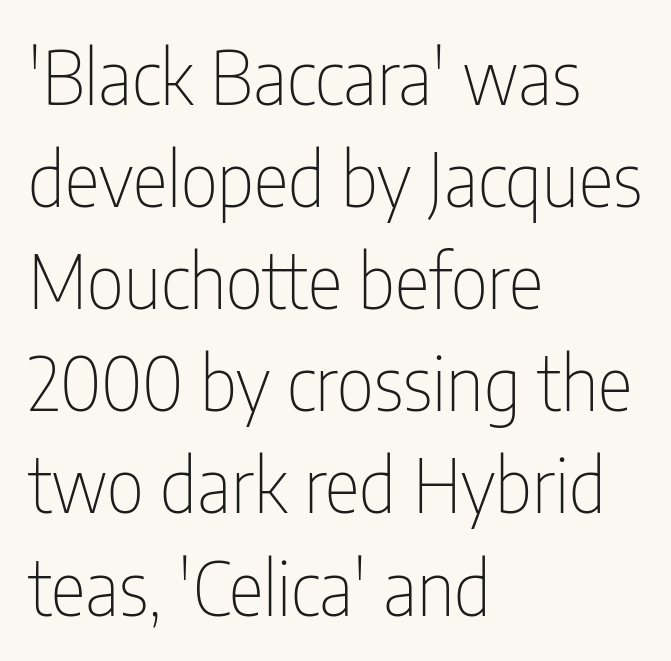
The image shows 74 px thin, condensed sans-serif type, upright; set left-aligned, normal line spacing (1.38x), normal letter spacing, not underlined; low stroke contrast and a medium x-height.
